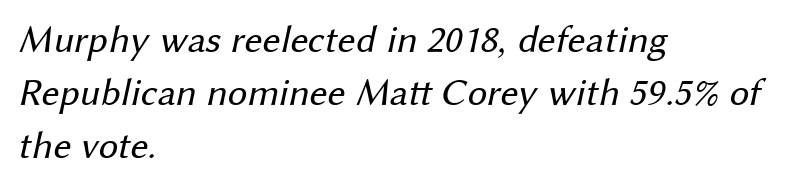
{"serif": "no", "bold": "no", "weight": "regular", "width": "normal", "stroke_contrast": "medium", "x_height": "medium", "monospaced": "no", "underline": "no", "align": "left", "line_spacing": "normal", "line_spacing_ratio": 1.36, "letter_spacing": "normal", "letter_spacing_em": 0.0, "glyph_px": 39}
